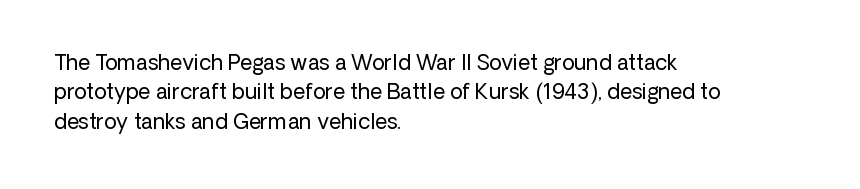
A clean baseline with only descenders dipping below it. If you drew a line through each stem, it would be perfectly vertical. Honestly, the row spacing looks completely unremarkable. Is this a heavy cut? Hardly; it is regular or lighter.
